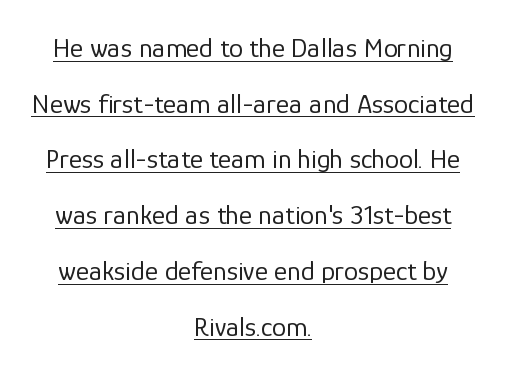
{"serif": "no", "italic": "no", "bold": "no", "weight": "regular", "width": "normal", "stroke_contrast": "low", "x_height": "medium", "monospaced": "no", "underline": "yes", "align": "center", "line_spacing": "loose", "line_spacing_ratio": 1.99, "letter_spacing": "normal", "letter_spacing_em": 0.0, "glyph_px": 28}
